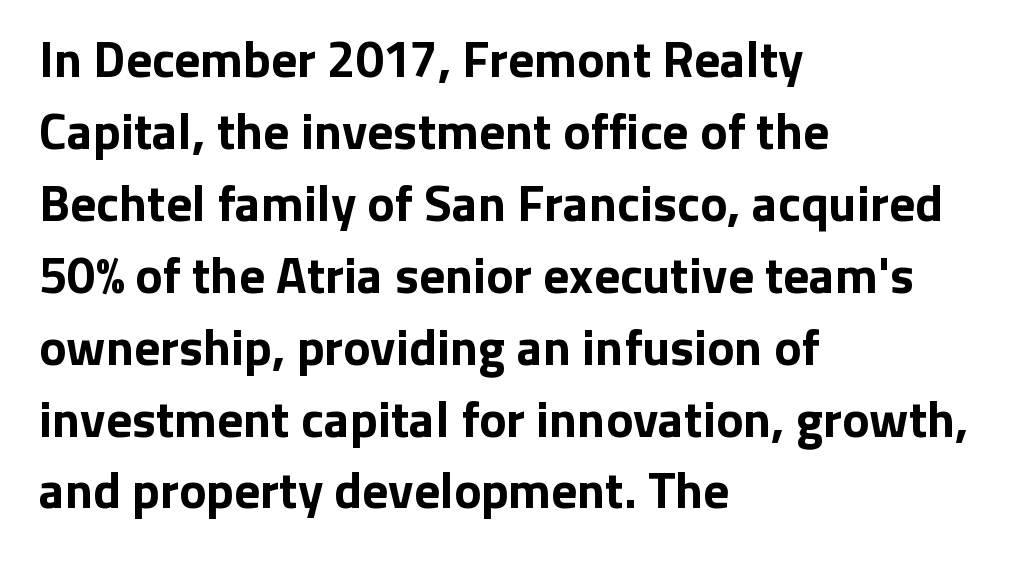
Q: Is the text bold? A: Yes.
Q: Is the text italic (slanted)? A: No, it is upright.
Q: Is the typeface a serif or a sans-serif typeface? A: Sans-serif.
Q: Is the text underlined? A: No.
Q: How is the paragraph aligned? A: Left-aligned.
Q: Is the spacing between letters normal or unusually wide? A: Normal.
Q: Is the spacing between lines tight, normal or loose? A: Normal.
Q: Width (condensed, normal, or wide)? A: Normal.
Q: Stroke contrast? A: Low.
Q: x-height? A: Medium.
Q: Monospaced? A: No.
